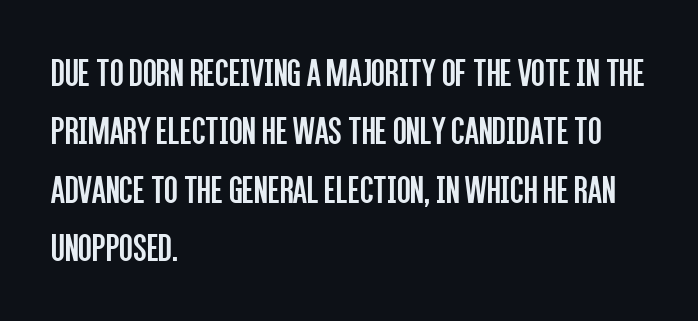
The image shows 40 px regular-weight, condensed sans-serif type, upright; set left-aligned, normal line spacing (1.46x), normal letter spacing, not underlined; low stroke contrast and a large x-height.
